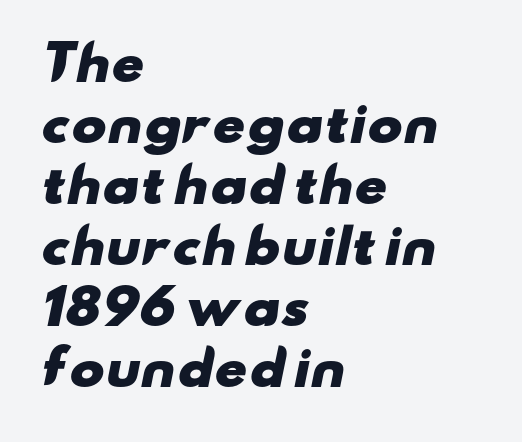
The image shows 47 px heavy, wide sans-serif type; set left-aligned, normal line spacing (1.3x), normal letter spacing, not underlined; low stroke contrast and a small x-height.
